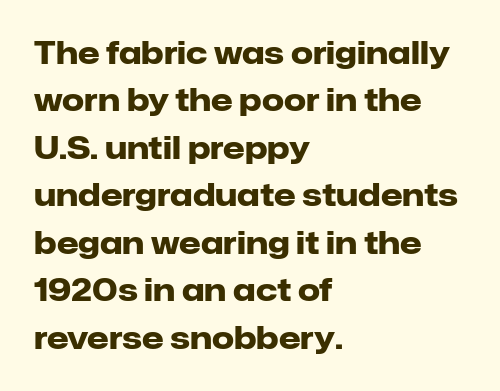
Q: Is the text bold? A: Yes.
Q: Is the text italic (slanted)? A: No, it is upright.
Q: Is the typeface a serif or a sans-serif typeface? A: Sans-serif.
Q: Is the text underlined? A: No.
Q: How is the paragraph aligned? A: Left-aligned.
Q: Is the spacing between letters normal or unusually wide? A: Normal.
Q: Is the spacing between lines tight, normal or loose? A: Normal.
Q: Width (condensed, normal, or wide)? A: Normal.
Q: Stroke contrast? A: Low.
Q: x-height? A: Medium.
Q: Monospaced? A: No.
